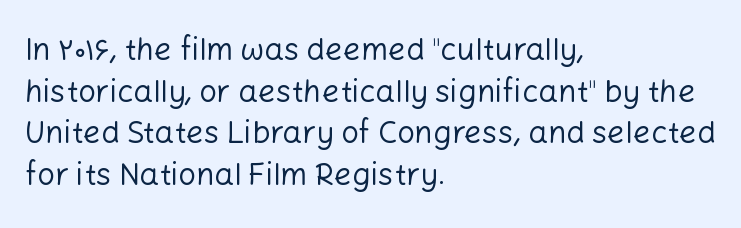
Q: Is the text bold? A: No.
Q: Is the text italic (slanted)? A: No, it is upright.
Q: Is the typeface a serif or a sans-serif typeface? A: Sans-serif.
Q: Is the text underlined? A: No.
Q: How is the paragraph aligned? A: Left-aligned.
Q: Is the spacing between letters normal or unusually wide? A: Normal.
Q: Is the spacing between lines tight, normal or loose? A: Normal.
Q: Width (condensed, normal, or wide)? A: Normal.
Q: Stroke contrast? A: Low.
Q: x-height? A: Medium.
Q: Monospaced? A: No.
